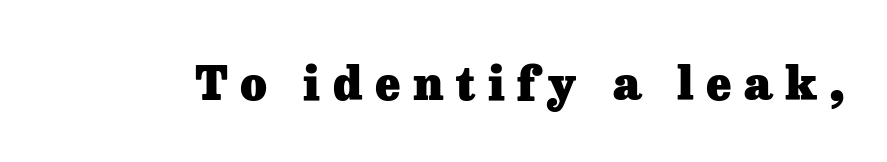
{"serif": "yes", "italic": "no", "bold": "yes", "weight": "heavy", "width": "normal", "stroke_contrast": "low", "x_height": "medium", "monospaced": "no", "underline": "no", "letter_spacing": "wide", "letter_spacing_em": 0.27, "glyph_px": 46}
